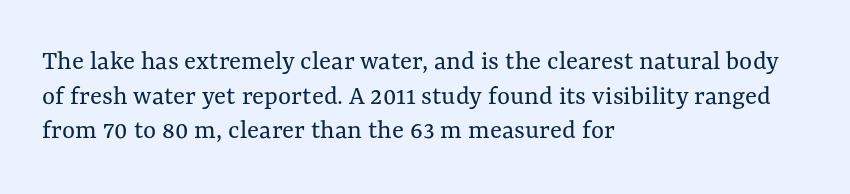
The image shows 28 px regular-weight type, upright; set left-aligned, line spacing 1.24x, normal letter spacing, not underlined; medium stroke contrast and a medium x-height.
